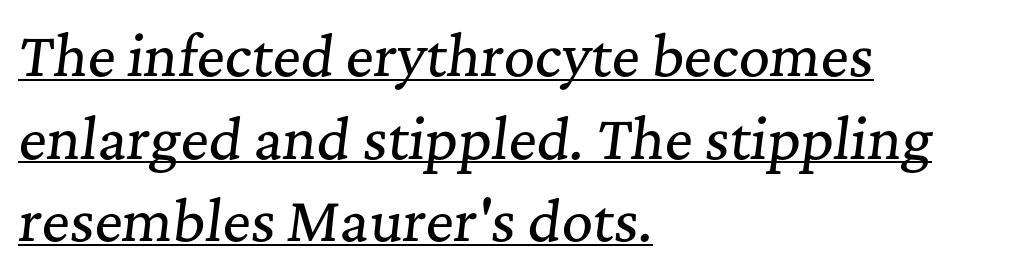
Q: Is the text italic (slanted)? A: Yes, it leans right by about 7 degrees.
Q: Is the typeface a serif or a sans-serif typeface? A: Serif.
Q: Is the text underlined? A: Yes.
Q: How is the paragraph aligned? A: Left-aligned.
Q: Is the spacing between letters normal or unusually wide? A: Normal.
Q: Is the spacing between lines tight, normal or loose? A: Normal.
Q: Width (condensed, normal, or wide)? A: Normal.
Q: Stroke contrast? A: Medium.
Q: x-height? A: Medium.
Q: Monospaced? A: No.
